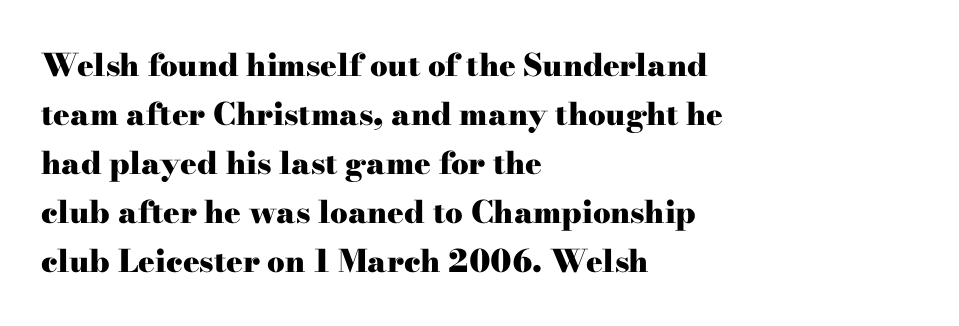
Proportional: the letters do not fall into vertical columns. Compared with a centered layout, this one pins lines to the left instead. The string is rendered with underlining switched off. Typographically, this falls in the serif category. The letters stand straight up with perfectly vertical stems.
